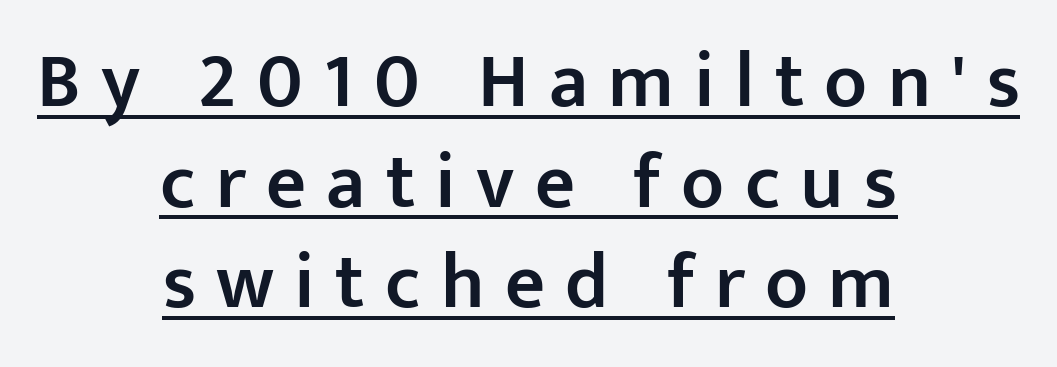
{"serif": "no", "italic": "no", "bold": "semi", "weight": "semibold", "width": "normal", "stroke_contrast": "low", "x_height": "medium", "monospaced": "no", "underline": "yes", "align": "center", "line_spacing": "normal", "line_spacing_ratio": 1.29, "letter_spacing": "wide", "letter_spacing_em": 0.26, "glyph_px": 78}
